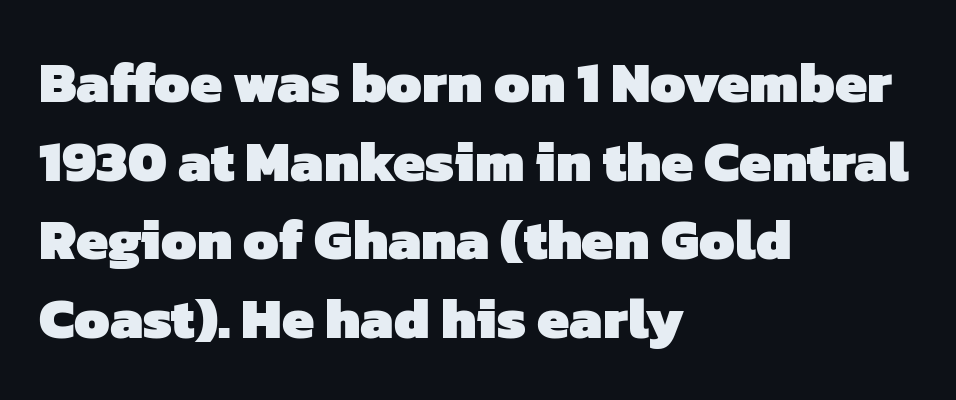
The image shows 57 px heavy sans-serif type; set left-aligned, normal line spacing (1.38x), normal letter spacing, not underlined; low stroke contrast and a medium x-height.
